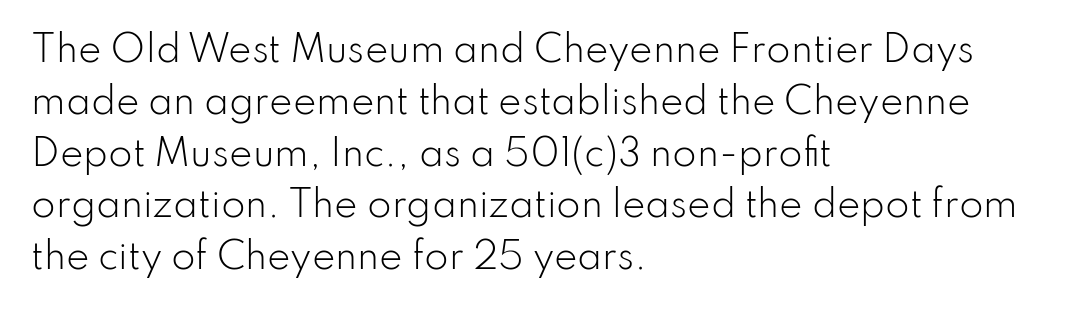
When letters stand straight like this, we call the style roman or upright. The typesetter chose a ragged-right arrangement here. This block has exactly the height ordinary leading produces. Spacing verdict: proportional, widths tailored to each character.
